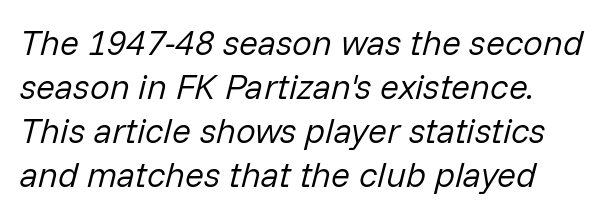
{"italic": "yes", "lean": "right", "slant_degrees": 14, "bold": "no", "weight": "regular", "width": "normal", "stroke_contrast": "low", "x_height": "medium", "monospaced": "no", "underline": "no", "line_spacing": "normal", "line_spacing_ratio": 1.26, "letter_spacing": "normal", "letter_spacing_em": 0.0, "glyph_px": 35}
